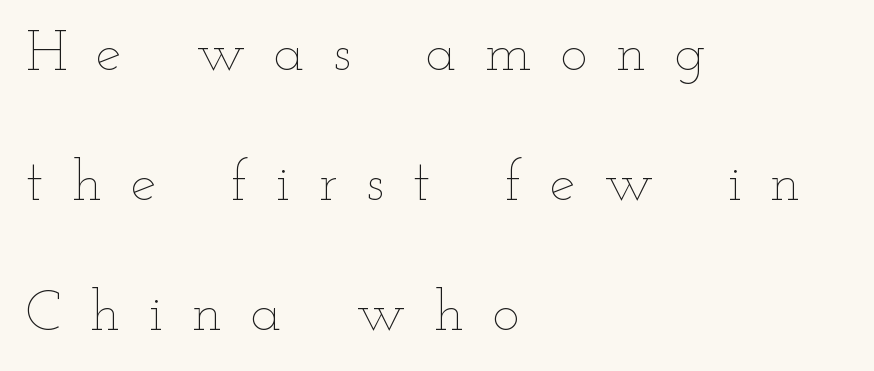
The letters advance in unequal steps, a hallmark of proportional type. Unlike italic type, these characters show no tilt at all. These lines stand farther apart than default settings would place them. If you drew a ruler down the left edge, every line would touch it. Weight: in the light-to-regular range. The line texture is sparse and dotted thanks to wide tracking.
